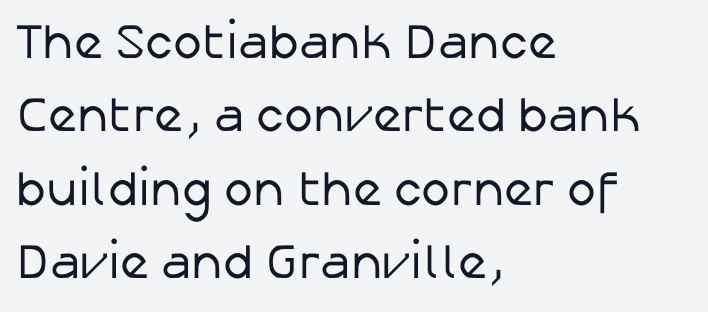
The image shows 49 px regular-weight sans-serif type, upright; set left-aligned, normal line spacing (1.5x), normal letter spacing, not underlined; low stroke contrast and a medium x-height.
